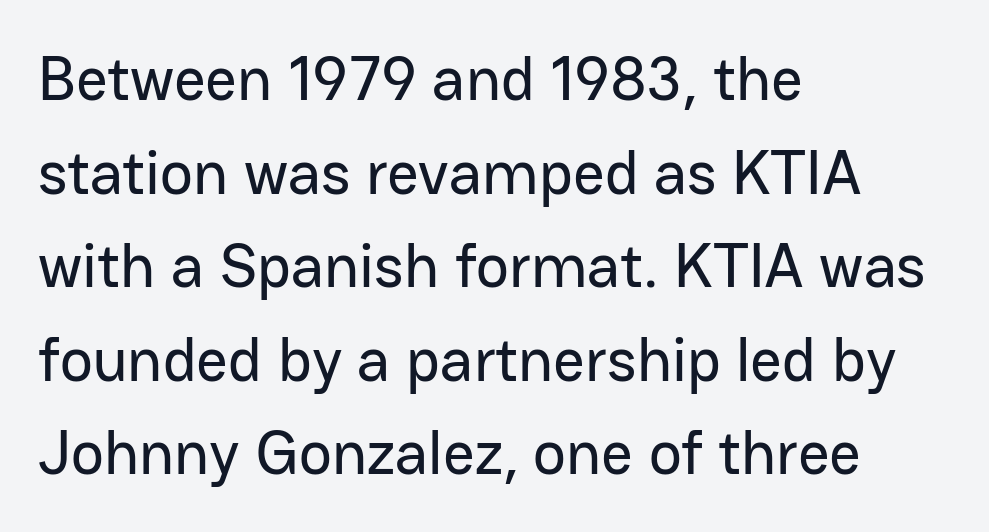
Q: Is the text italic (slanted)? A: No, it is upright.
Q: Is the typeface a serif or a sans-serif typeface? A: Sans-serif.
Q: Is the text underlined? A: No.
Q: How is the paragraph aligned? A: Left-aligned.
Q: Is the spacing between letters normal or unusually wide? A: Normal.
Q: Is the spacing between lines tight, normal or loose? A: Normal.
Q: Width (condensed, normal, or wide)? A: Normal.
Q: Stroke contrast? A: Low.
Q: x-height? A: Medium.
Q: Monospaced? A: No.
